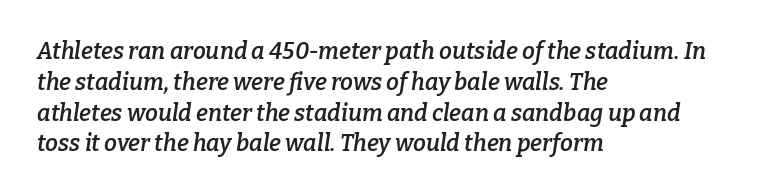
What stands out about the letter spacing? Nothing — it is the standard amount. Whoever set this chose a conventional vertical rhythm. Slanted lettering throughout. The space beneath each line is pristine and unruled. Caption: semibold face, moderately heavy strokes. Notice how the passage keeps a crisp vertical edge on the left only.
